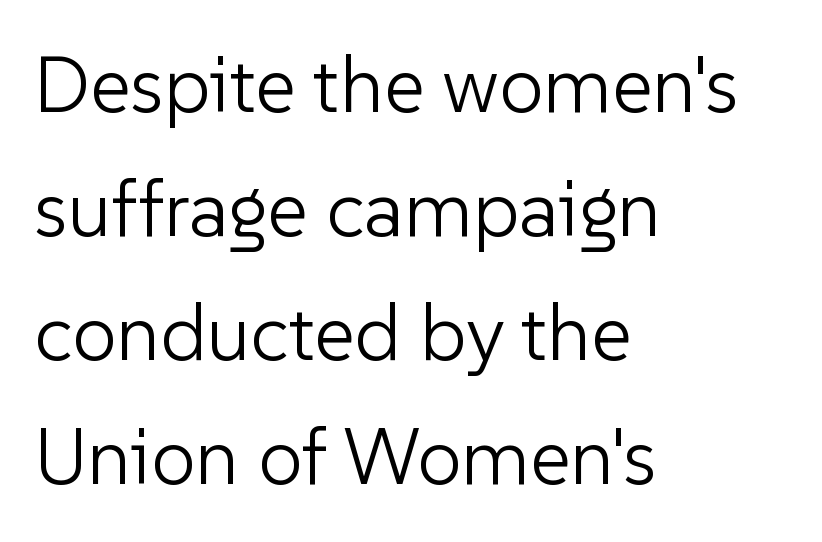
This is sans-serif lettering, the kind often seen on screens and signage. The passage shown is not underscored anywhere. The type sits square on the baseline with zero lean. Weight: regular or lighter. Here the designer chose a conventional face with non-uniform glyph widths. Spacing between characters is what you'd get straight out of the box.
